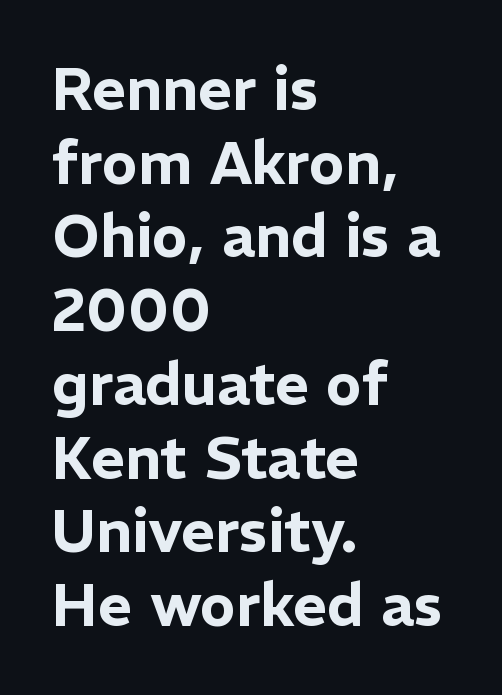
The image shows 59 px sans-serif type, upright; set left-aligned, normal line spacing (1.25x), normal letter spacing, not underlined; low stroke contrast and a medium x-height.
